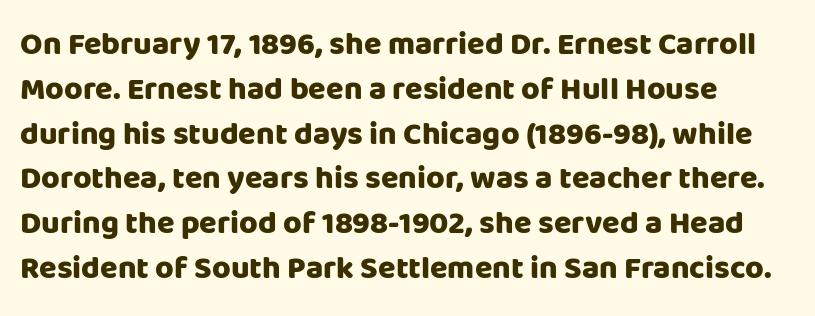
Evenly set lines give the paragraph a standard silhouette. This is sans-serif lettering, the kind often seen on screens and signage. Designer's note — italics off, roman on. Here the glyphs are tracked normally, forming tight word shapes. Varying glyph widths throughout — classic text-font behaviour.
